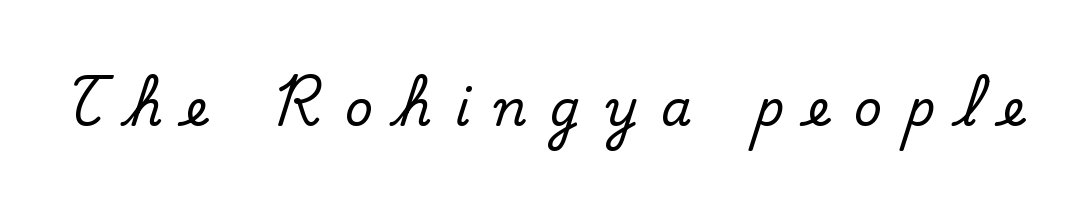
Q: Is the text italic (slanted)? A: Yes.
Q: Is the typeface a serif or a sans-serif typeface? A: Serif.
Q: Is the text underlined? A: No.
Q: Is the spacing between letters normal or unusually wide? A: Unusually wide.
Q: Width (condensed, normal, or wide)? A: Normal.
Q: Stroke contrast? A: Medium.
Q: x-height? A: Small.
Q: Monospaced? A: No.
